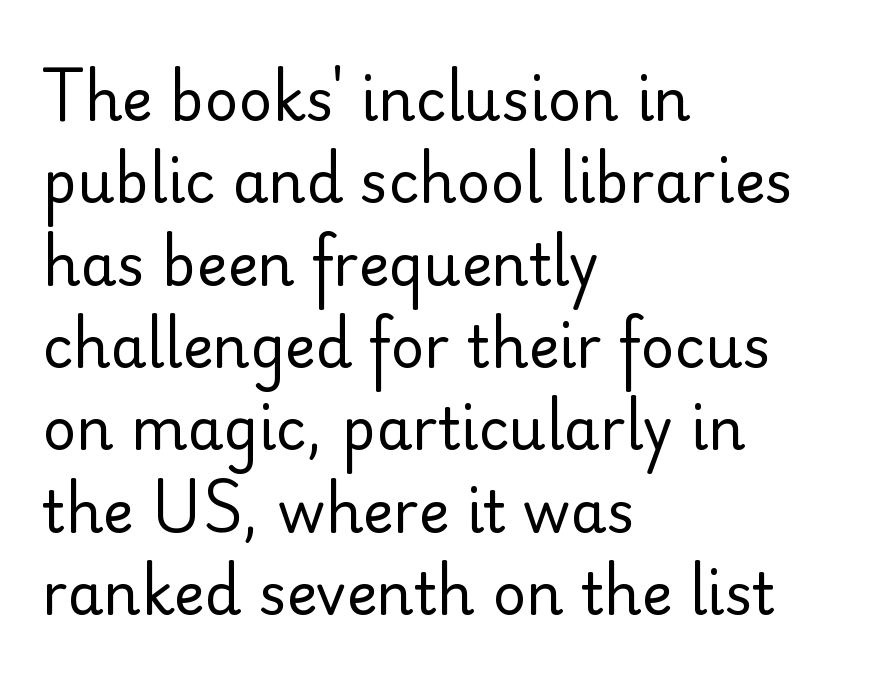
The image shows 58 px regular-weight sans-serif type, upright; set left-aligned, normal line spacing (1.42x), normal letter spacing, not underlined; low stroke contrast and a small x-height.
